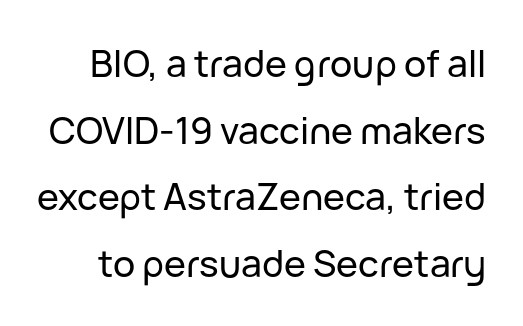
This sample uses a sans-serif face. Notice how the stems are strictly vertical — no italics here. Underline: absent. Each letter keeps its own natural width here, so spacing adapts to shape. In terms of letterspacing, this is plain default setting.
